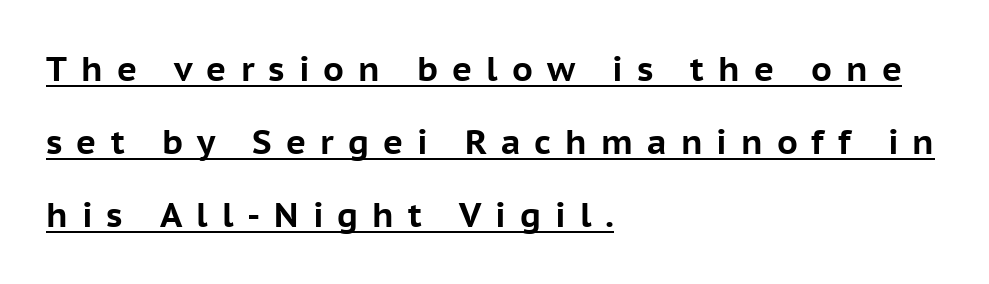
Q: Is the text bold? A: Yes.
Q: Is the text italic (slanted)? A: No, it is upright.
Q: Is the typeface a serif or a sans-serif typeface? A: Sans-serif.
Q: Is the text underlined? A: Yes.
Q: How is the paragraph aligned? A: Left-aligned.
Q: Is the spacing between letters normal or unusually wide? A: Unusually wide.
Q: Is the spacing between lines tight, normal or loose? A: Loose.
Q: Width (condensed, normal, or wide)? A: Normal.
Q: Stroke contrast? A: Low.
Q: x-height? A: Medium.
Q: Monospaced? A: No.
